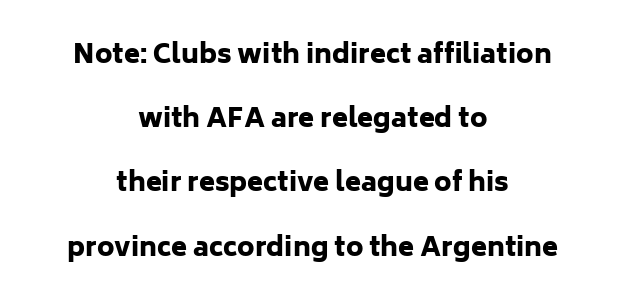
Q: Is the text bold? A: Yes.
Q: Is the text italic (slanted)? A: No, it is upright.
Q: Is the text underlined? A: No.
Q: How is the paragraph aligned? A: Centered.
Q: Is the spacing between letters normal or unusually wide? A: Normal.
Q: Is the spacing between lines tight, normal or loose? A: Loose.
